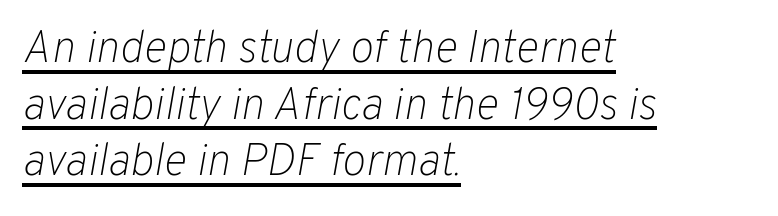
The image shows 45 px light type, italic (leaning right); set left-aligned, normal line spacing (1.26x), normal letter spacing, underlined; low stroke contrast and a medium x-height.
